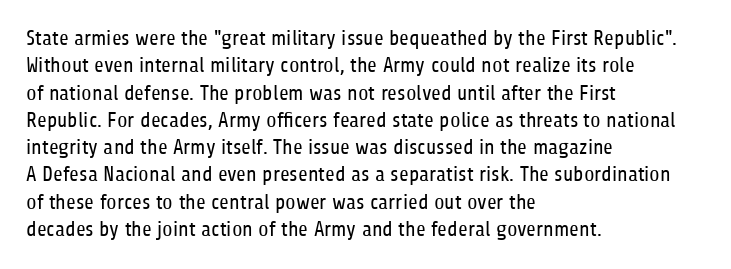
Q: Is the text bold? A: No.
Q: Is the text italic (slanted)? A: No, it is upright.
Q: Is the text underlined? A: No.
Q: How is the paragraph aligned? A: Left-aligned.
Q: Is the spacing between letters normal or unusually wide? A: Normal.
Q: Is the spacing between lines tight, normal or loose? A: Normal.
